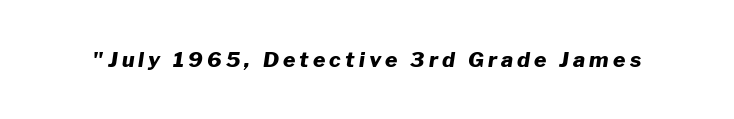
{"italic": "yes", "lean": "right", "slant_degrees": 8, "bold": "yes", "underline": "no", "letter_spacing": "wide", "letter_spacing_em": 0.2, "glyph_px": 21}
